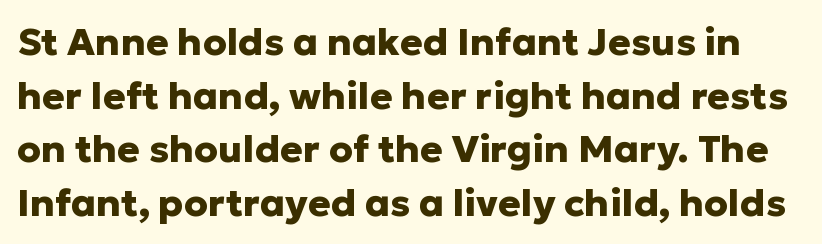
The image shows 38 px heavy sans-serif type, upright; set normal line spacing (1.41x), normal letter spacing, not underlined; low stroke contrast and a medium x-height.
